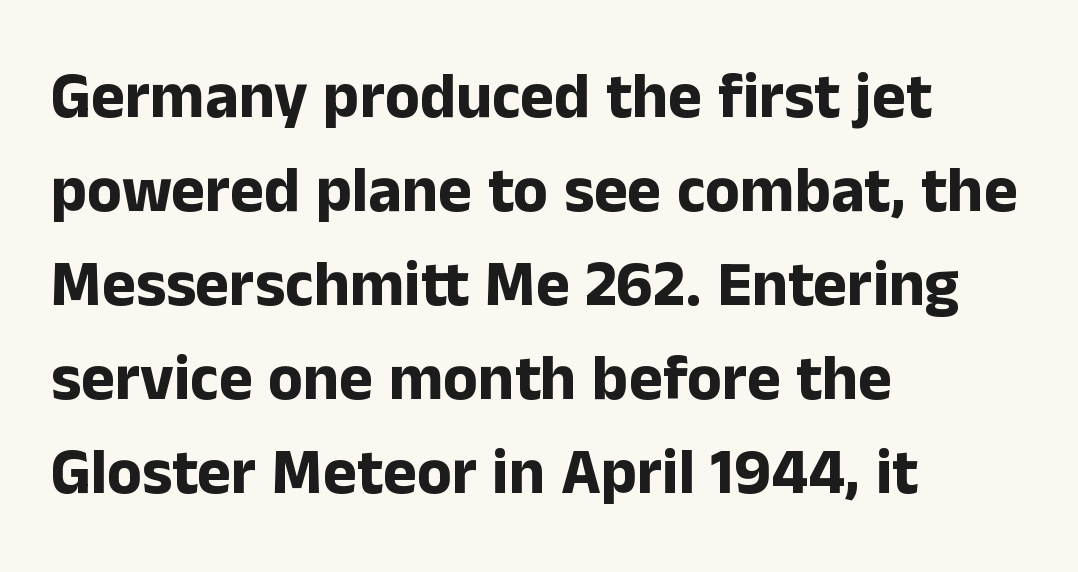
Q: Is the text bold? A: Yes.
Q: Is the text italic (slanted)? A: No, it is upright.
Q: Is the typeface a serif or a sans-serif typeface? A: Sans-serif.
Q: Is the text underlined? A: No.
Q: How is the paragraph aligned? A: Left-aligned.
Q: Is the spacing between letters normal or unusually wide? A: Normal.
Q: Is the spacing between lines tight, normal or loose? A: Normal.
Q: Width (condensed, normal, or wide)? A: Normal.
Q: Stroke contrast? A: Low.
Q: x-height? A: Medium.
Q: Monospaced? A: No.
